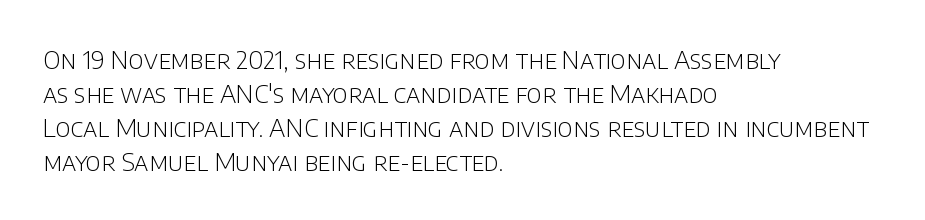
{"italic": "no", "bold": "no", "underline": "no", "align": "left", "line_spacing": "normal", "line_spacing_ratio": 1.36, "letter_spacing": "normal", "letter_spacing_em": 0.0, "glyph_px": 25}
